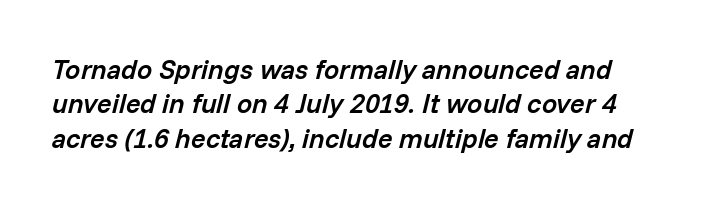
The image shows 27 px text type, italic (leaning right); set normal line spacing (1.27x), normal letter spacing, not underlined.
